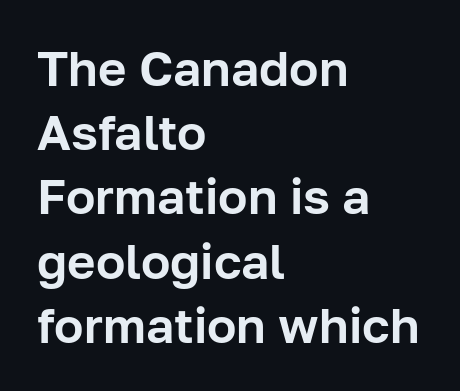
The image shows 49 px sans-serif type, upright; set left-aligned, normal line spacing (1.31x), normal letter spacing, not underlined; low stroke contrast and a medium x-height.
